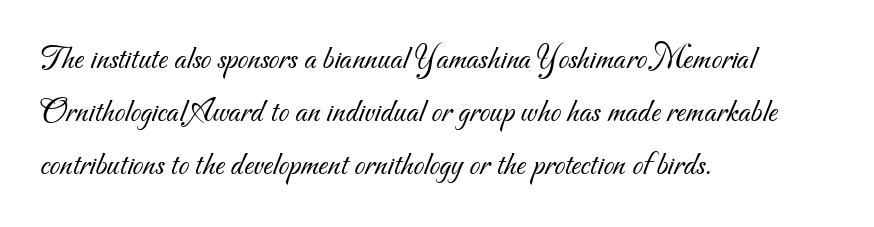
The image shows 34 px light sans-serif type; set left-aligned, normal line spacing (1.56x), normal letter spacing, not underlined; medium stroke contrast and a small x-height.
